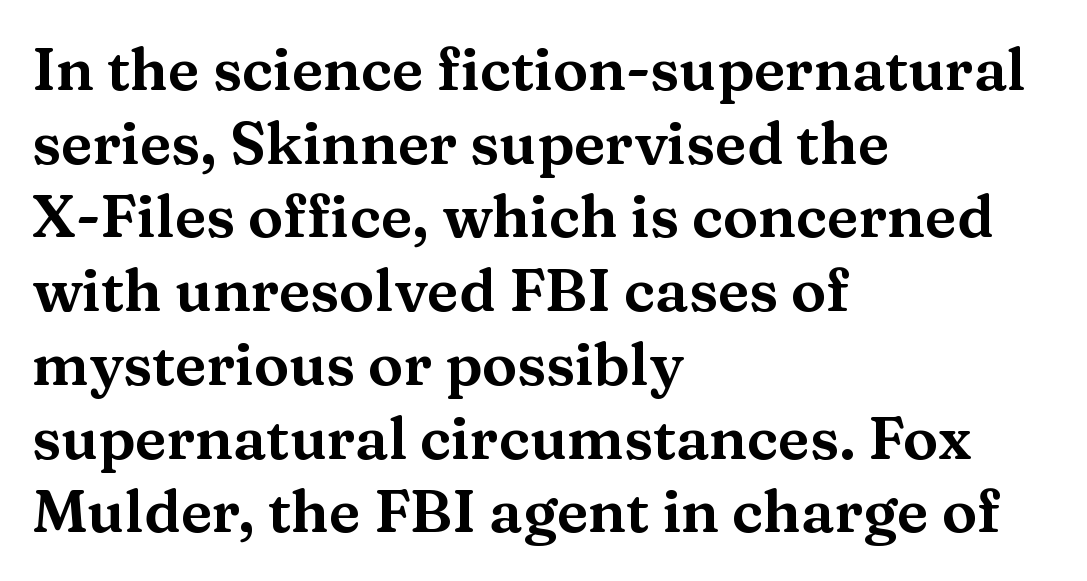
{"serif": "yes", "italic": "no", "width": "wide", "stroke_contrast": "medium", "x_height": "medium", "monospaced": "no", "underline": "no", "align": "left", "line_spacing": "normal", "line_spacing_ratio": 1.25, "letter_spacing": "normal", "letter_spacing_em": 0.0, "glyph_px": 59}
